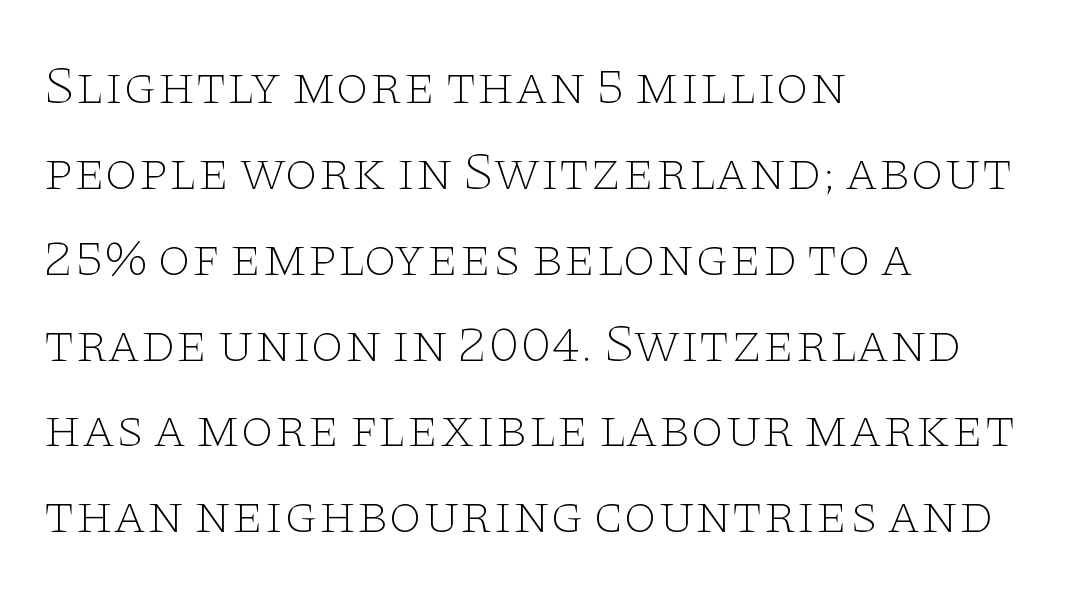
The image shows 54 px thin, wide serif type, upright; set left-aligned, normal line spacing (1.59x), normal letter spacing, not underlined; low stroke contrast and a large x-height.
